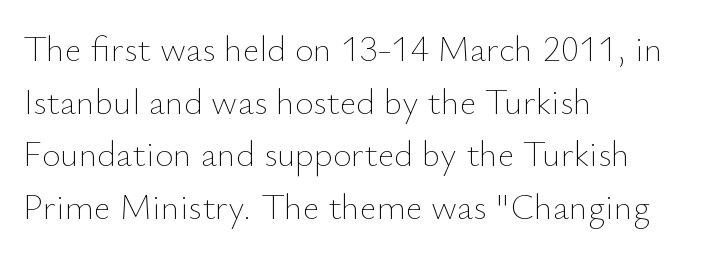
Caption: standard tracking, unaltered. Notice how the passage keeps a crisp vertical edge on the left only. The passage shown is typed in a proportional face where columns would drift. A clean baseline with only descenders dipping below it.
